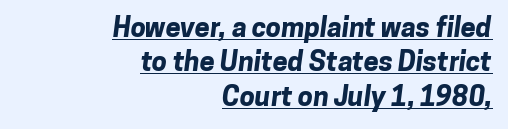
Q: Is the text bold? A: Yes.
Q: Is the text underlined? A: Yes.
Q: How is the paragraph aligned? A: Right-aligned.
Q: Is the spacing between letters normal or unusually wide? A: Normal.
Q: Is the spacing between lines tight, normal or loose? A: Normal.
